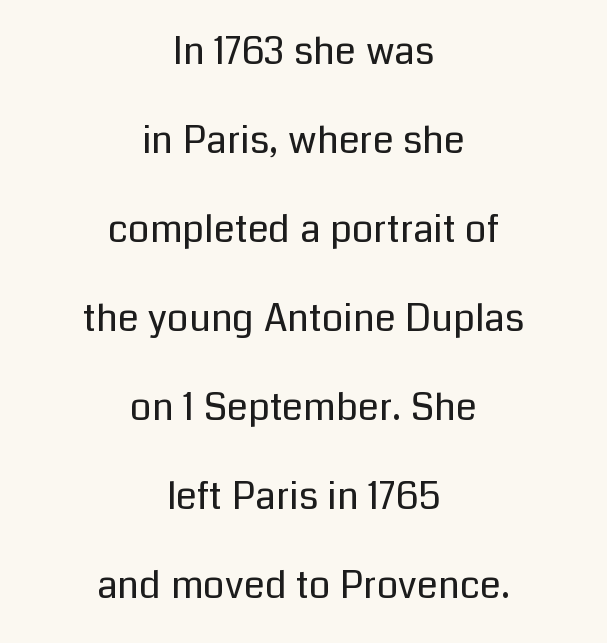
Unlike italic type, these characters show no tilt at all. Inter-character spacing is left at the font's built-in metrics. No word sits above an underline. Serif or sans? Sans — the stroke terminals are bare. No letter is thick-stroked: the sample isn't bold.
